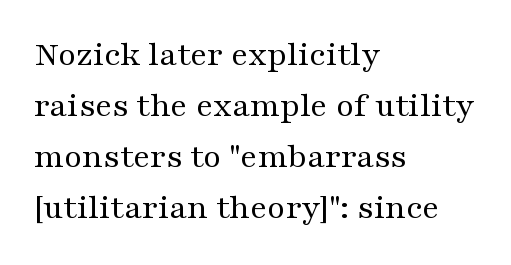
Q: Is the text bold? A: No.
Q: Is the text italic (slanted)? A: No, it is upright.
Q: Is the typeface a serif or a sans-serif typeface? A: Serif.
Q: Is the text underlined? A: No.
Q: How is the paragraph aligned? A: Left-aligned.
Q: Is the spacing between letters normal or unusually wide? A: Normal.
Q: Is the spacing between lines tight, normal or loose? A: Normal.
Q: Width (condensed, normal, or wide)? A: Wide.
Q: Stroke contrast? A: Medium.
Q: x-height? A: Medium.
Q: Monospaced? A: No.
